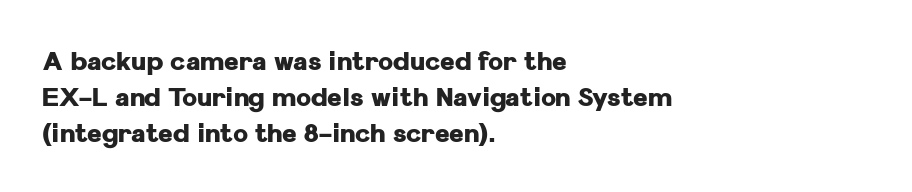
{"italic": "no", "bold": "yes", "underline": "no", "align": "left", "line_spacing": "normal", "line_spacing_ratio": 1.45, "letter_spacing": "normal", "letter_spacing_em": 0.0, "glyph_px": 25}
